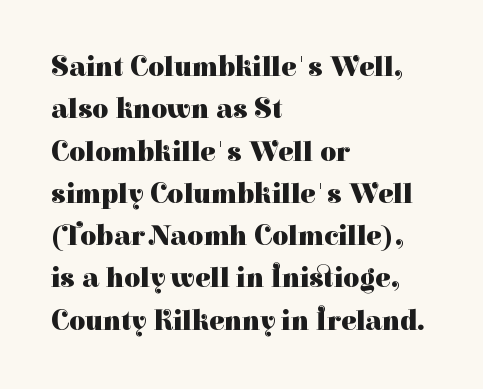
The image shows 28 px heavy serif type, upright; set left-aligned, normal line spacing (1.51x), normal letter spacing, not underlined; high stroke contrast and a medium x-height.
